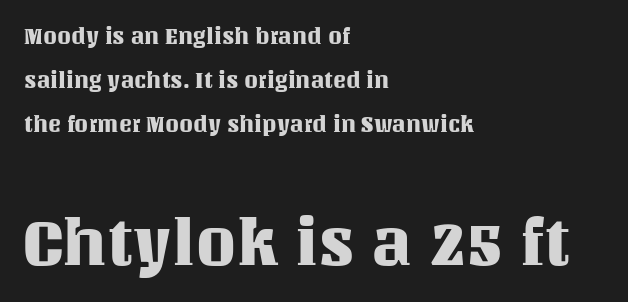
The image shows 65 px text type, upright; set left-aligned, loose line spacing (2.0x), normal letter spacing, not underlined; the second (bottom) block is 2.95x larger; medium stroke contrast and a large x-height.
